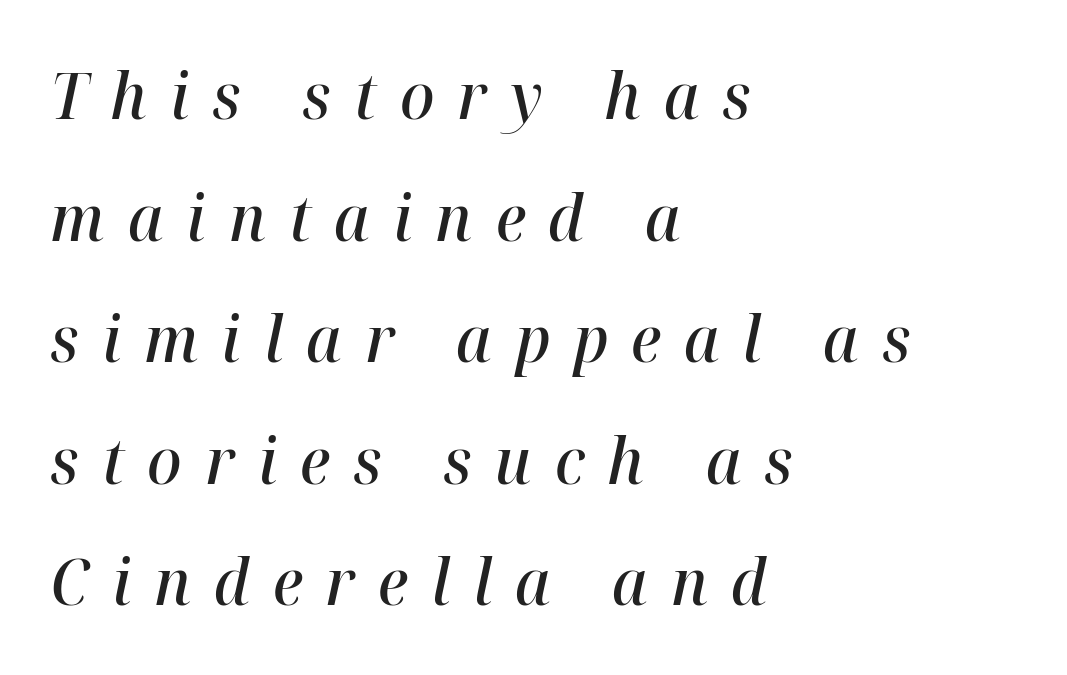
{"italic": "yes", "lean": "right", "slant_degrees": 12, "bold": "semi", "weight": "semibold", "width": "normal", "stroke_contrast": "high", "x_height": "medium", "monospaced": "no", "underline": "no", "align": "left", "line_spacing": "loose", "line_spacing_ratio": 1.9, "letter_spacing": "wide", "letter_spacing_em": 0.36, "glyph_px": 64}
